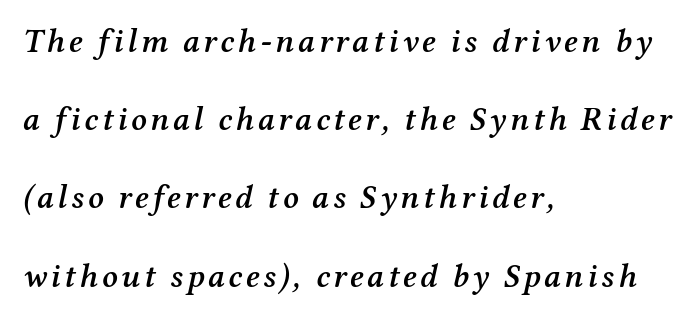
The image shows 33 px semibold serif type, italic (leaning right); set left-aligned, loose line spacing (2.37x), not underlined; medium stroke contrast and a medium x-height.
